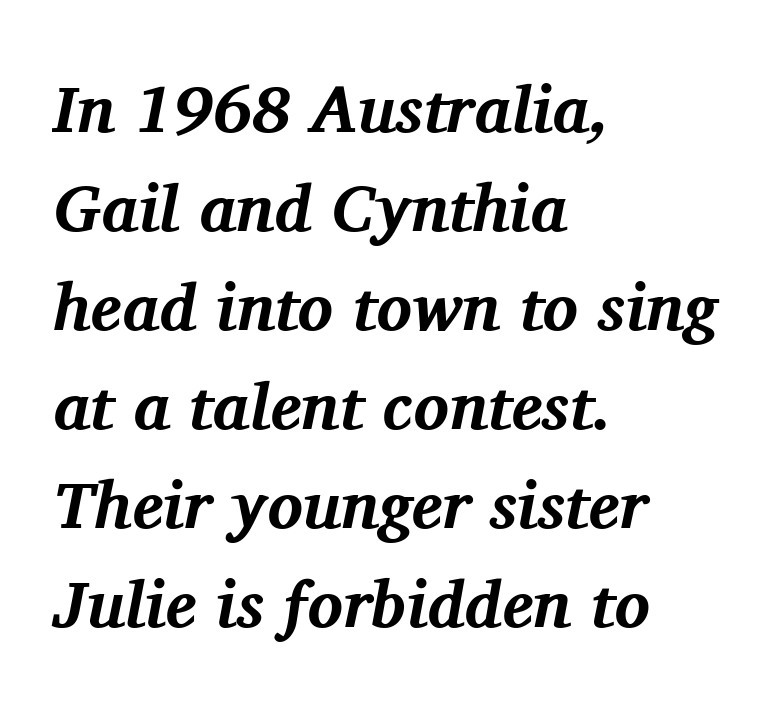
Q: Is the text bold? A: Yes.
Q: Is the text italic (slanted)? A: Yes, it leans right by about 11 degrees.
Q: Is the typeface a serif or a sans-serif typeface? A: Serif.
Q: Is the text underlined? A: No.
Q: How is the paragraph aligned? A: Left-aligned.
Q: Is the spacing between letters normal or unusually wide? A: Normal.
Q: Is the spacing between lines tight, normal or loose? A: Normal.
Q: Width (condensed, normal, or wide)? A: Normal.
Q: Stroke contrast? A: Medium.
Q: x-height? A: Medium.
Q: Monospaced? A: No.
